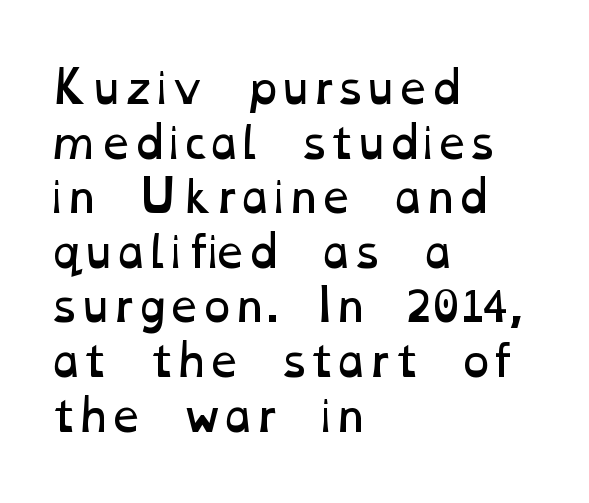
{"bold": "no", "weight": "regular", "width": "wide", "stroke_contrast": "low", "x_height": "medium", "monospaced": "no", "underline": "no", "align": "left", "line_spacing": "normal", "line_spacing_ratio": 1.27, "letter_spacing": "normal", "letter_spacing_em": 0.0, "glyph_px": 43}
